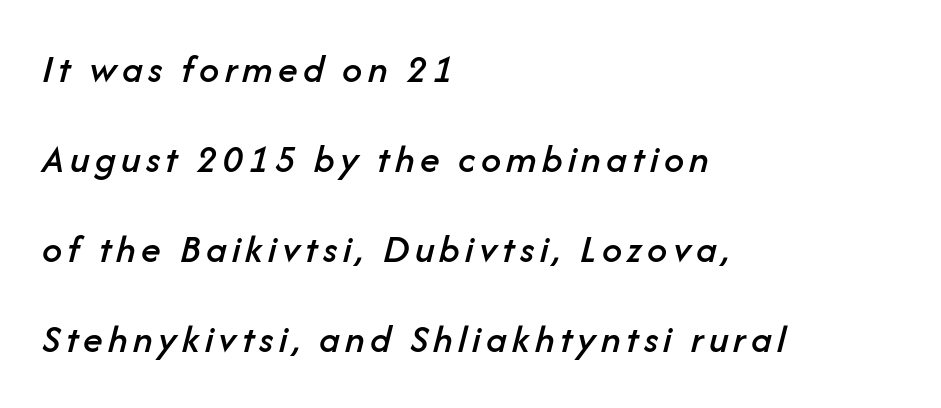
You can tell it's italic because the verticals aren't actually vertical. Looks like regular typesetting: each glyph gets only the width it needs. These lines stack with their left ends in a neat column. The words here are not underlined.
